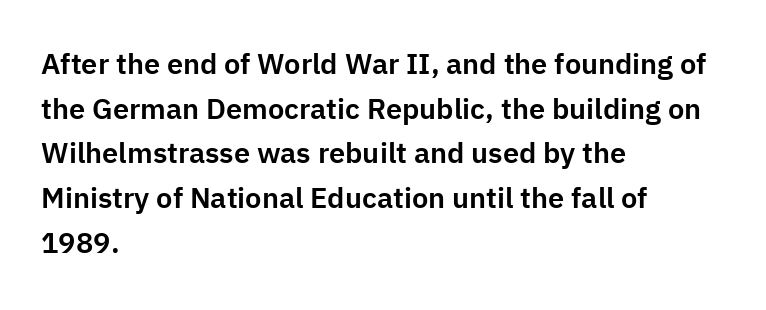
Nope, no serifs anywhere on these letters. You can tell it's not italic because the verticals are truly vertical. What's the leading like? Ordinary, nothing unusual. All the whitespace from short lines collects on the right. Tracking value appears to be zero — textbook default spacing.
